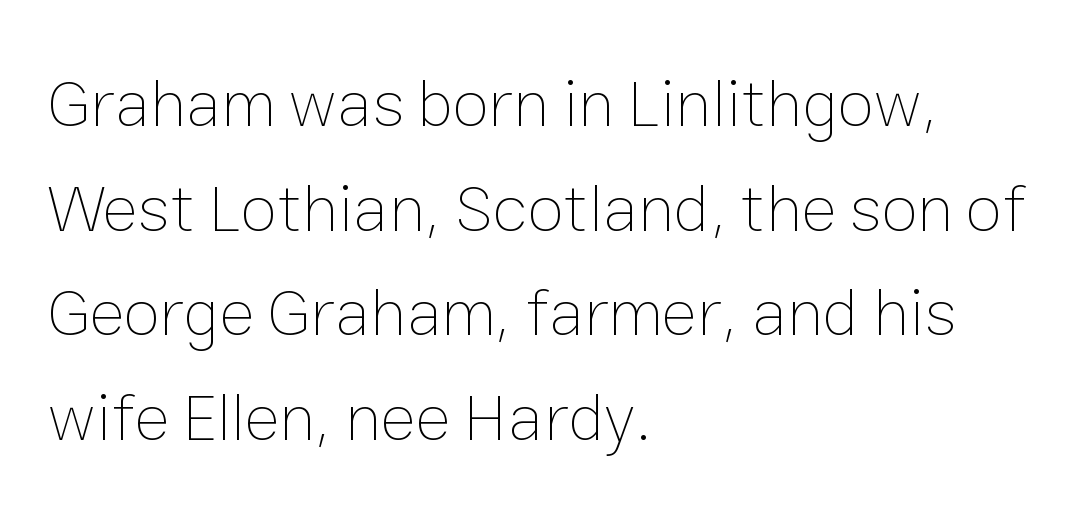
The image shows 67 px thin type, upright; set left-aligned, normal line spacing (1.56x), normal letter spacing, not underlined; low stroke contrast and a medium x-height.
